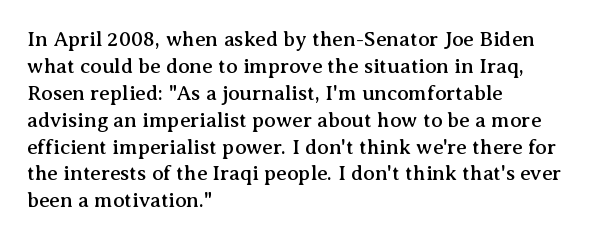
No word sits above an underline. Rendered with straight, roman letterforms. A typesetter would call this leading conventional body-copy spacing. Nothing unusual about the tracking: characters are spaced as the font intends. Line starts are locked; line ends wander.
